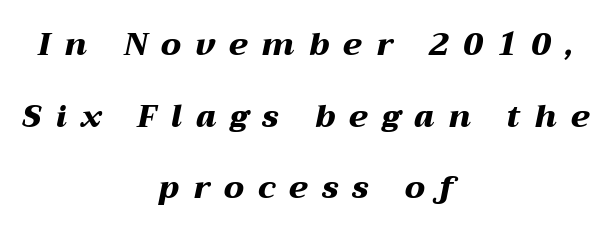
{"italic": "yes", "lean": "right", "slant_degrees": 12, "bold": "yes", "weight": "heavy", "width": "wide", "stroke_contrast": "medium", "x_height": "medium", "monospaced": "no", "underline": "no", "align": "center", "line_spacing": "loose", "line_spacing_ratio": 2.31, "letter_spacing": "wide", "letter_spacing_em": 0.46, "glyph_px": 31}
